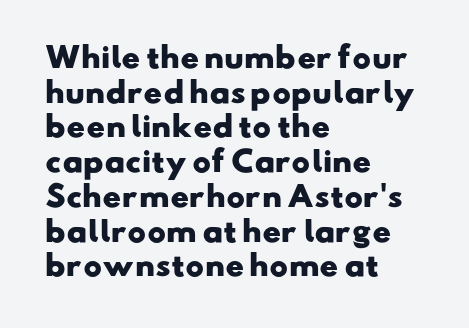
The image shows 28 px heavy, wide sans-serif type; set left-aligned, line spacing 1.24x, normal letter spacing, not underlined; low stroke contrast and a small x-height.
